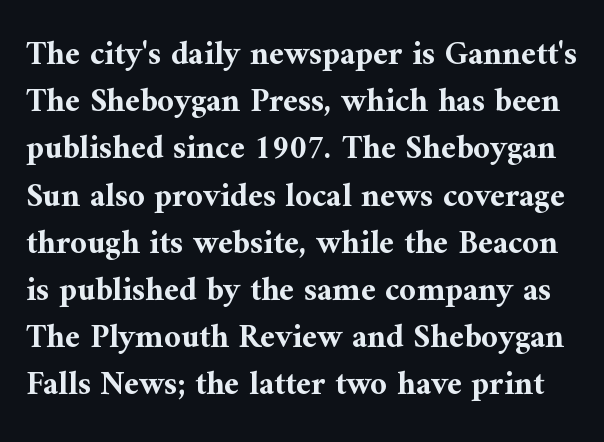
Q: Is the text bold? A: Yes.
Q: Is the text italic (slanted)? A: No, it is upright.
Q: Is the typeface a serif or a sans-serif typeface? A: Serif.
Q: Is the text underlined? A: No.
Q: Is the spacing between letters normal or unusually wide? A: Normal.
Q: Is the spacing between lines tight, normal or loose? A: Normal.
Q: Width (condensed, normal, or wide)? A: Normal.
Q: Stroke contrast? A: Medium.
Q: x-height? A: Medium.
Q: Monospaced? A: No.
